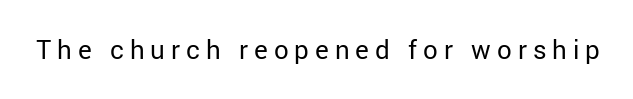
Q: Is the text bold? A: No.
Q: Is the text italic (slanted)? A: No, it is upright.
Q: Is the text underlined? A: No.
Q: Is the spacing between letters normal or unusually wide? A: Unusually wide.
